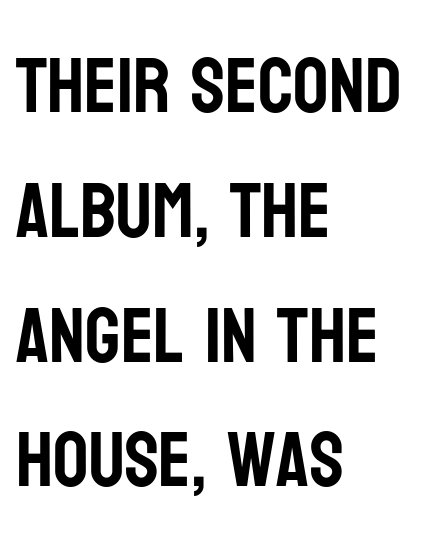
Letters rest on an invisible, unmarked baseline. Each letter keeps its own natural width here, so spacing adapts to shape. Tall strokes in this sample are plumb rather than angled. Interline gaps are of average width in this sample. This is sans-serif lettering, the kind often seen on screens and signage.
